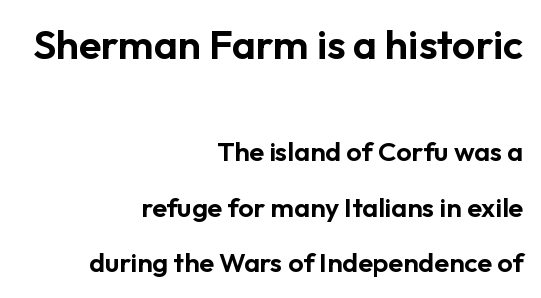
The image shows 41 px sans-serif type, upright; set right-aligned, loose line spacing (2.04x), normal letter spacing, not underlined; the first (top) block is 1.52x larger; low stroke contrast and a medium x-height.
